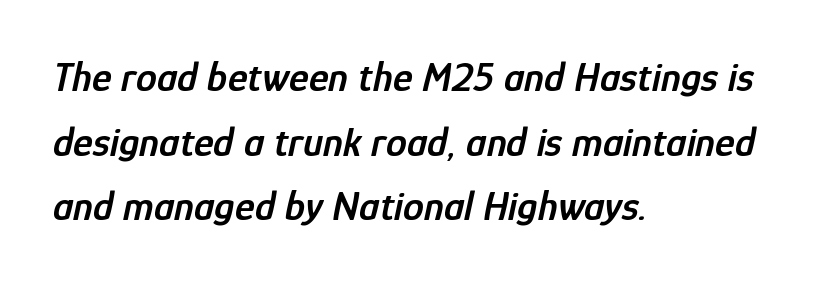
This block has exactly the height ordinary leading produces. Every row of glyphs begins at an identical x-position on the left. This sample has the flowing, uneven cadence of proportional lettering. In terms of weight, the rendering is demibold, just under bold. The face used here has a pronounced slope to its letters.
